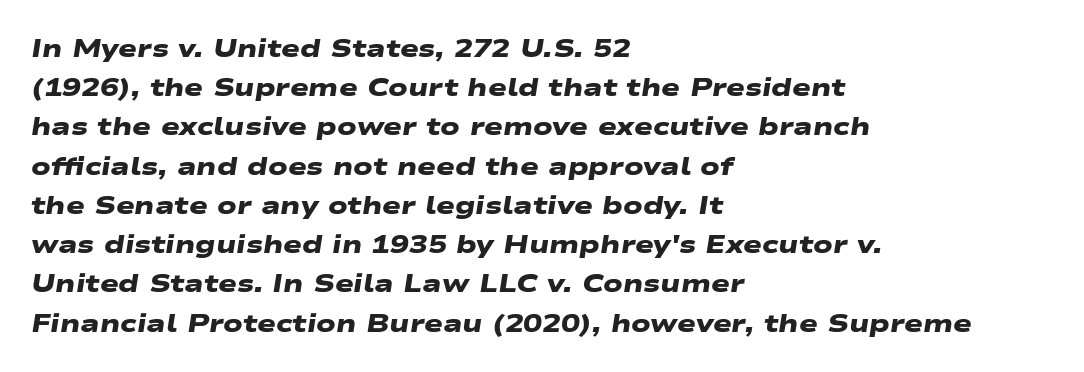
Q: Is the text bold? A: Yes.
Q: Is the text underlined? A: No.
Q: How is the paragraph aligned? A: Left-aligned.
Q: Is the spacing between letters normal or unusually wide? A: Normal.
Q: Is the spacing between lines tight, normal or loose? A: Normal.
